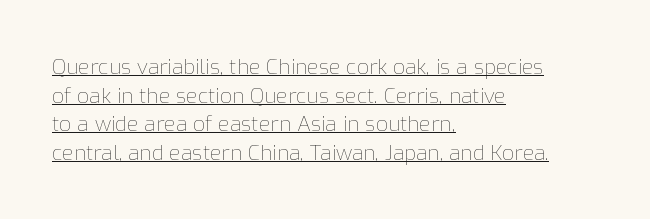
Every word sits above its own underline. A light-to-regular cut is what we see here. Words appear dense and cohesive because spacing is normal. This is the regular roman posture of the typeface.
